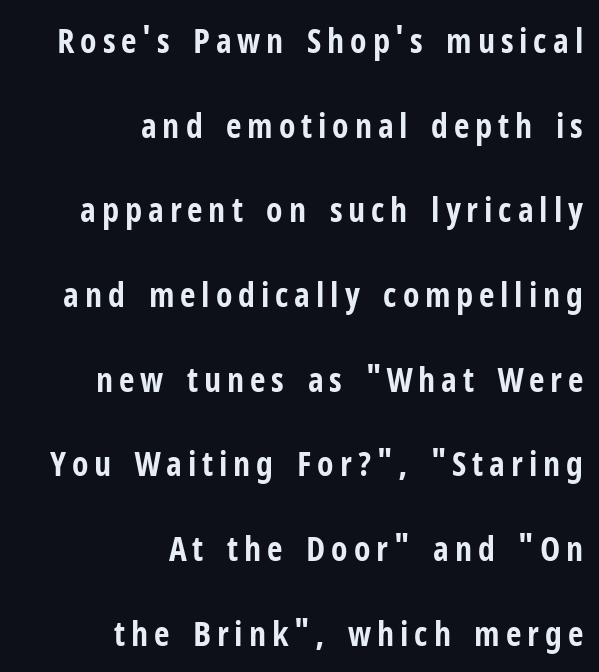
The glyphs in this specimen are sans serif. The type sits square on the baseline with zero lean. These lines stack with their right ends in a neat column. This sample has the flowing, uneven cadence of proportional lettering.
